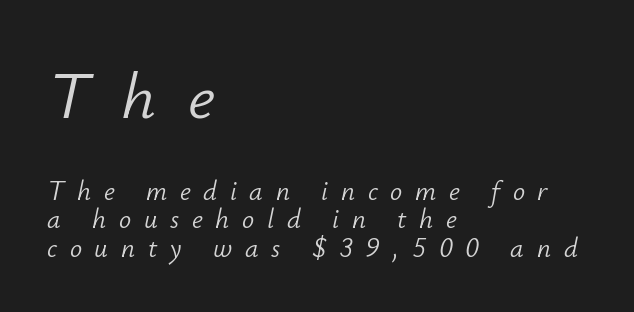
The image shows 67 px light type, italic (leaning right); set left-aligned, tight line spacing (1.05x), unusually wide letter spacing (+0.47 em), not underlined; the first (top) block is 2.48x larger; low stroke contrast and a small x-height.
